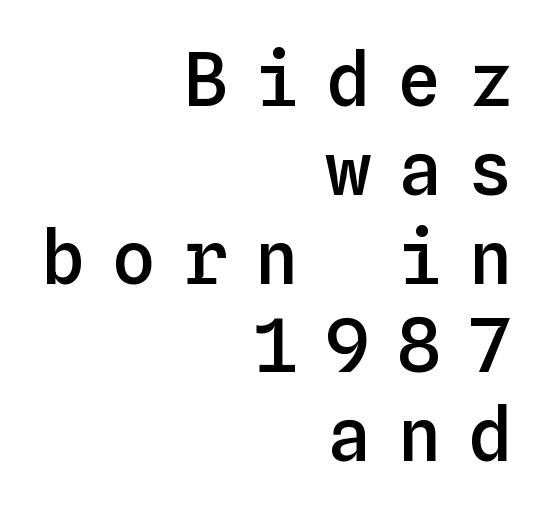
Slightly chunky letters — semibold, I'd say, not full bold. Posture: straight, roman, zero tilt. The area under the type is left untouched. The type is letterspaced generously, with wide tracking. Note the uniform advance width — an 'i' takes as much space as an 'm'.
